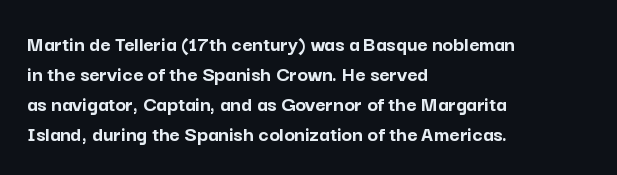
Q: Is the text bold? A: Yes.
Q: Is the text italic (slanted)? A: No, it is upright.
Q: Is the text underlined? A: No.
Q: How is the paragraph aligned? A: Left-aligned.
Q: Is the spacing between letters normal or unusually wide? A: Normal.
Q: Is the spacing between lines tight, normal or loose? A: Normal.
